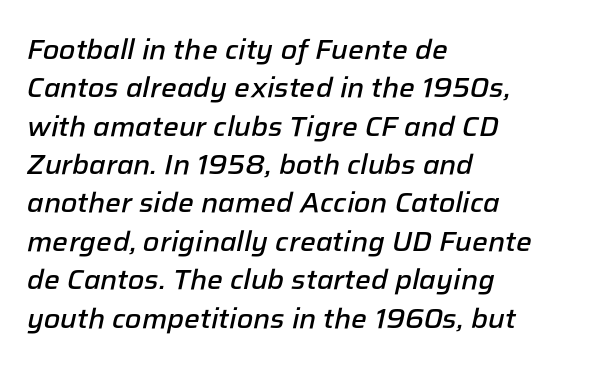
The image shows 28 px semibold type, italic (leaning right); set left-aligned, normal line spacing (1.37x), normal letter spacing, not underlined; low stroke contrast and a medium x-height.
